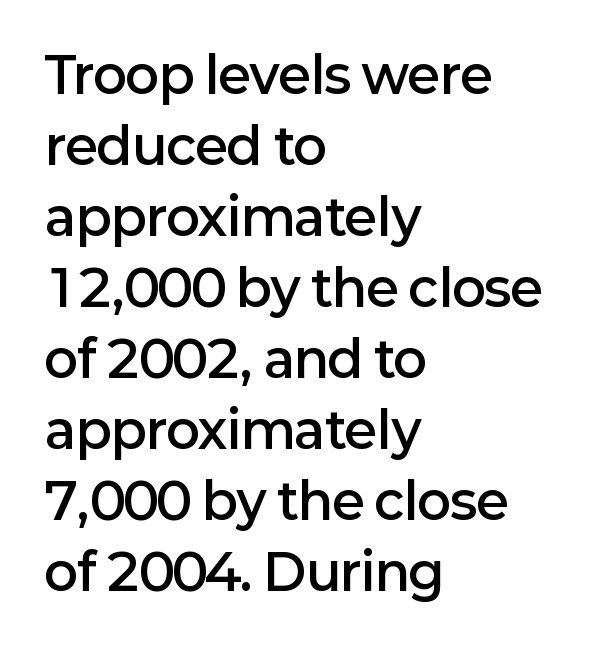
Q: Is the text bold? A: Semi-bold.
Q: Is the text italic (slanted)? A: No, it is upright.
Q: Is the typeface a serif or a sans-serif typeface? A: Sans-serif.
Q: Is the text underlined? A: No.
Q: How is the paragraph aligned? A: Left-aligned.
Q: Is the spacing between letters normal or unusually wide? A: Normal.
Q: Is the spacing between lines tight, normal or loose? A: Normal.
Q: Width (condensed, normal, or wide)? A: Normal.
Q: Stroke contrast? A: Low.
Q: x-height? A: Medium.
Q: Monospaced? A: No.
